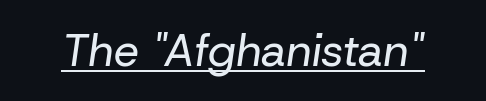
{"italic": "yes", "lean": "right", "slant_degrees": 8, "bold": "no", "weight": "regular", "width": "normal", "stroke_contrast": "low", "x_height": "medium", "monospaced": "no", "underline": "yes", "letter_spacing": "normal", "letter_spacing_em": 0.0, "glyph_px": 45}
